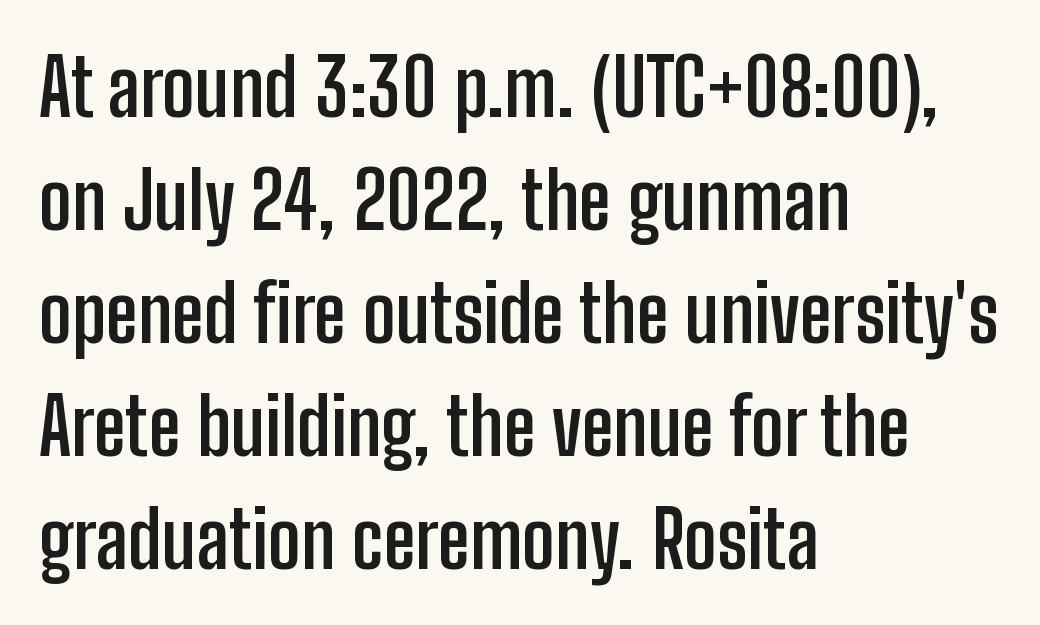
The image shows 79 px semibold, condensed sans-serif type, upright; set left-aligned, normal line spacing (1.43x), normal letter spacing, not underlined; low stroke contrast and a medium x-height.
